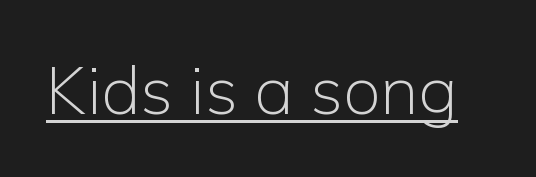
The image shows 67 px light sans-serif type, upright; set normal letter spacing, underlined; low stroke contrast and a medium x-height.
